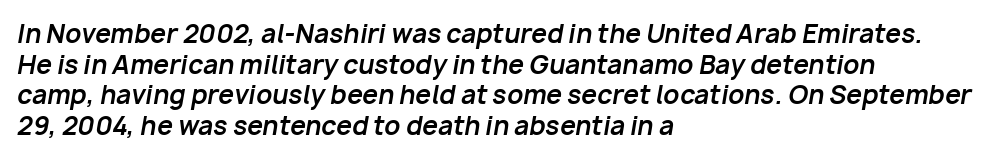
The image shows 25 px bold type, italic (leaning right); set left-aligned, line spacing 1.23x, normal letter spacing, not underlined.
